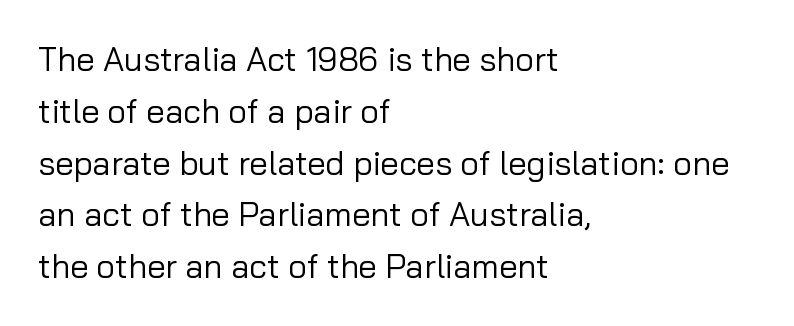
A classic flush-left, rag-right setting is used for this passage. Does the leading feel generous? No, just average. The rendering keeps characters at their native spacing. The face used here is proportionally spaced, like ordinary book or web type. Stroke terminals: plain, sans-serif.
